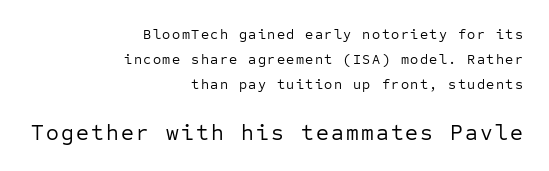
The image shows 22 px text type, upright; set right-aligned, line spacing 1.79x, not underlined; the second (bottom) block is 1.57x larger.
